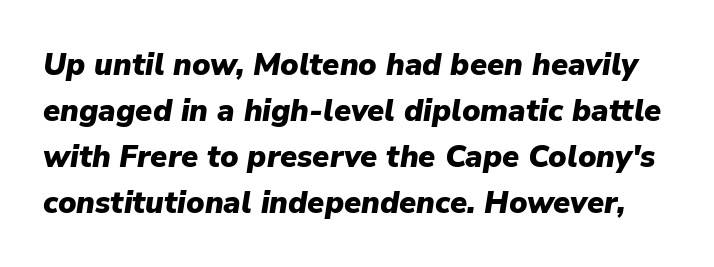
{"italic": "yes", "lean": "right", "slant_degrees": 9, "bold": "yes", "weight": "heavy", "width": "normal", "stroke_contrast": "low", "x_height": "medium", "monospaced": "no", "underline": "no", "line_spacing": "normal", "line_spacing_ratio": 1.48, "letter_spacing": "normal", "letter_spacing_em": 0.0, "glyph_px": 31}
